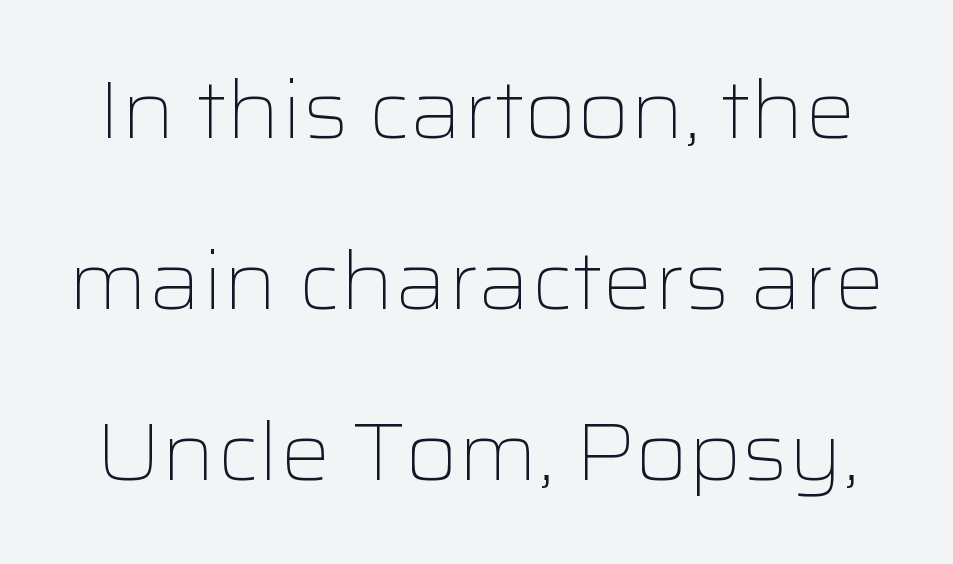
Q: Is the text bold? A: No.
Q: Is the text italic (slanted)? A: No, it is upright.
Q: Is the typeface a serif or a sans-serif typeface? A: Sans-serif.
Q: Is the text underlined? A: No.
Q: Is the spacing between letters normal or unusually wide? A: Normal.
Q: Is the spacing between lines tight, normal or loose? A: Loose.
Q: Width (condensed, normal, or wide)? A: Wide.
Q: Stroke contrast? A: Low.
Q: x-height? A: Medium.
Q: Monospaced? A: No.
